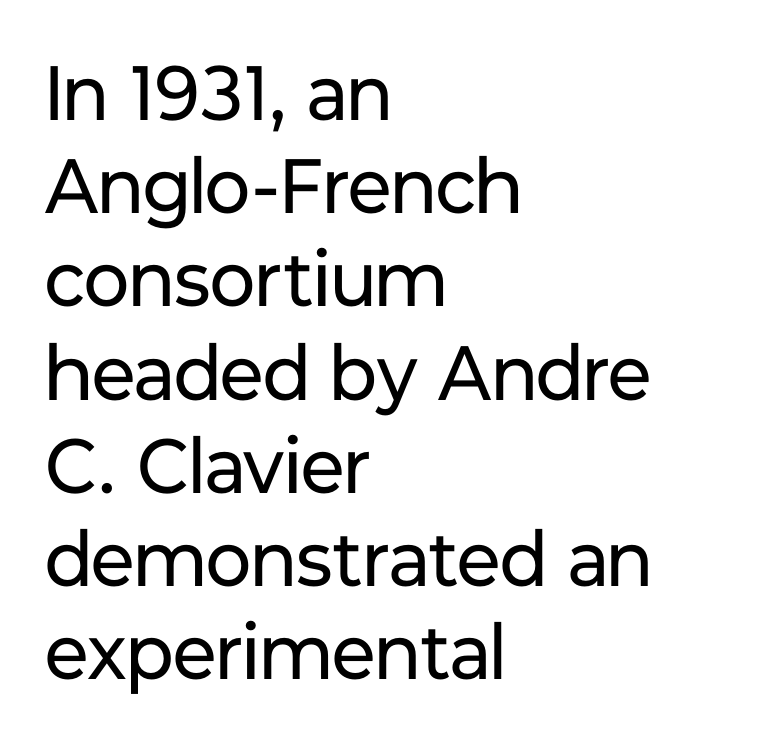
Quick note: underline off. A student would call this left alignment; a typographer would say flush left, rag right. The glyphs in this specimen are sans serif. Ascenders rise straight up at ninety degrees. Bold? No — there's no thickening of the strokes.
